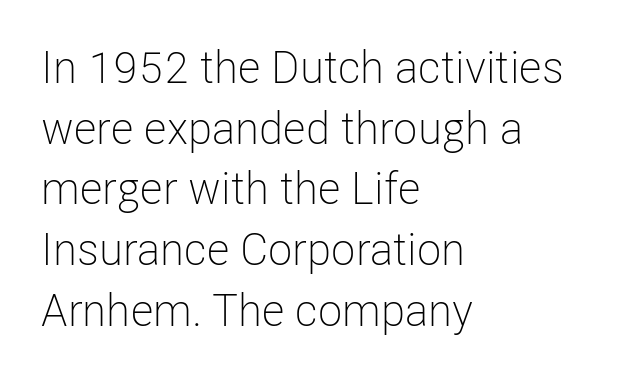
Q: Is the text bold? A: No.
Q: Is the text italic (slanted)? A: No, it is upright.
Q: Is the typeface a serif or a sans-serif typeface? A: Sans-serif.
Q: Is the text underlined? A: No.
Q: How is the paragraph aligned? A: Left-aligned.
Q: Is the spacing between letters normal or unusually wide? A: Normal.
Q: Is the spacing between lines tight, normal or loose? A: Normal.
Q: Width (condensed, normal, or wide)? A: Condensed.
Q: Stroke contrast? A: Low.
Q: x-height? A: Medium.
Q: Monospaced? A: No.
